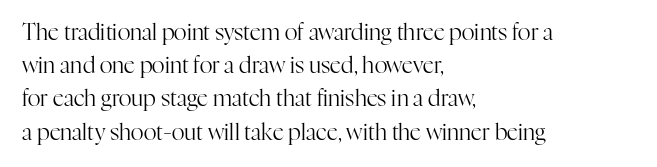
The image shows 22 px text type, upright; set left-aligned, normal line spacing (1.51x), normal letter spacing, not underlined.
